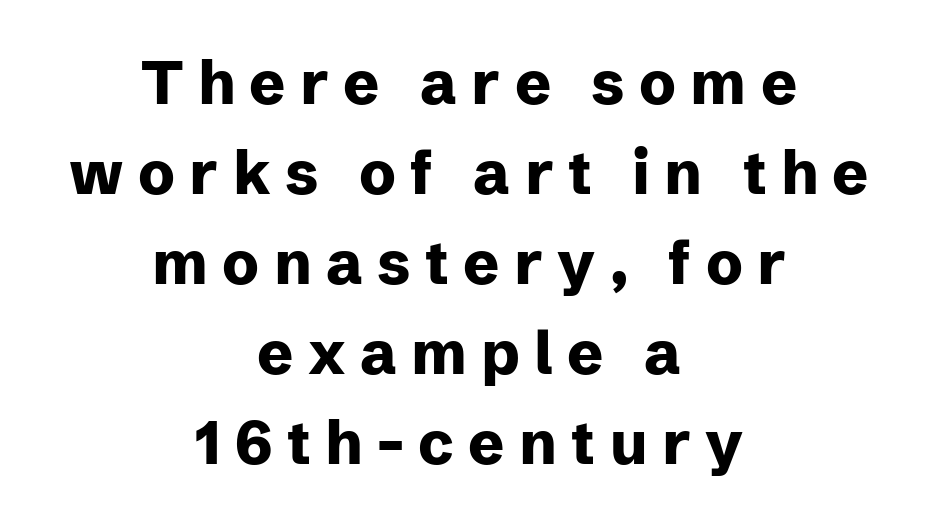
The image shows 60 px heavy sans-serif type, upright; set centered, normal line spacing (1.5x), unusually wide letter spacing (+0.24 em), not underlined; low stroke contrast and a medium x-height.
